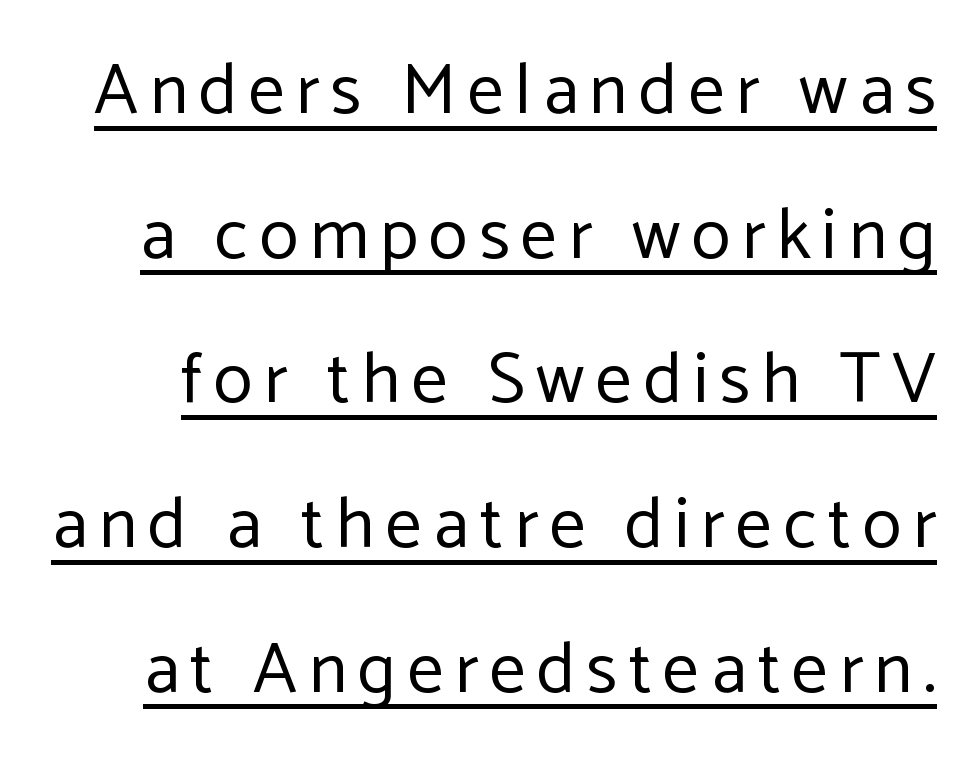
{"serif": "no", "italic": "no", "bold": "no", "weight": "regular", "width": "normal", "stroke_contrast": "low", "x_height": "medium", "monospaced": "no", "underline": "yes", "line_spacing": "loose", "line_spacing_ratio": 2.01, "glyph_px": 72}
